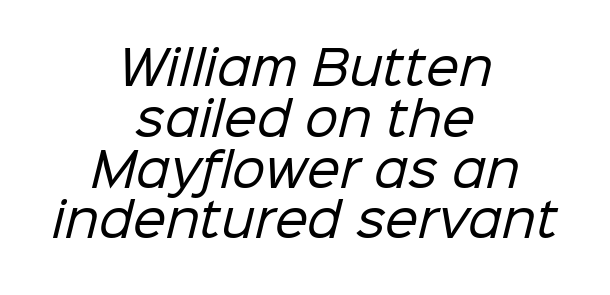
The image shows 47 px regular-weight sans-serif type; set centered, tight line spacing (1.08x), normal letter spacing, not underlined; low stroke contrast and a medium x-height.
